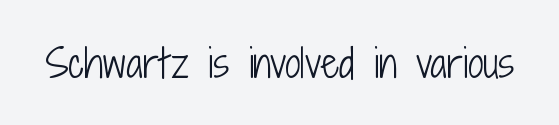
{"serif": "no", "italic": "no", "bold": "no", "weight": "light", "width": "condensed", "stroke_contrast": "low", "x_height": "medium", "monospaced": "no", "underline": "no", "letter_spacing": "normal", "letter_spacing_em": 0.0, "glyph_px": 39}
